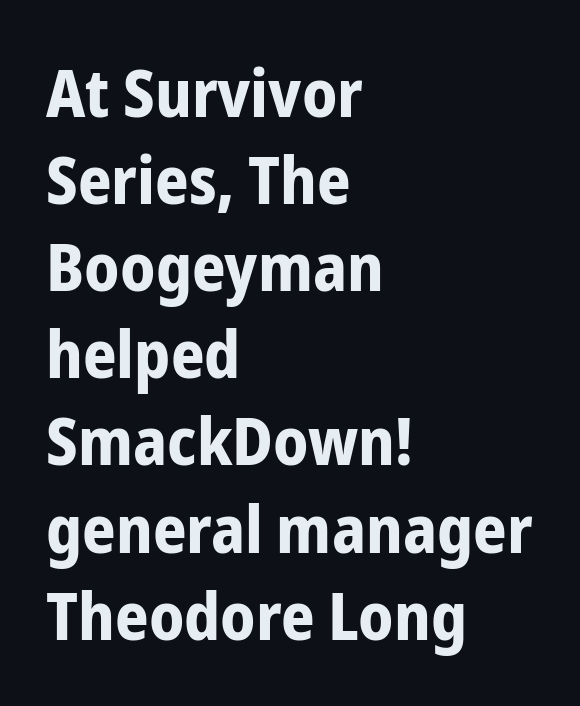
{"serif": "no", "italic": "no", "bold": "yes", "weight": "bold", "width": "condensed", "stroke_contrast": "low", "x_height": "medium", "monospaced": "no", "underline": "no", "align": "left", "line_spacing": "normal", "line_spacing_ratio": 1.32, "letter_spacing": "normal", "letter_spacing_em": 0.0, "glyph_px": 66}
